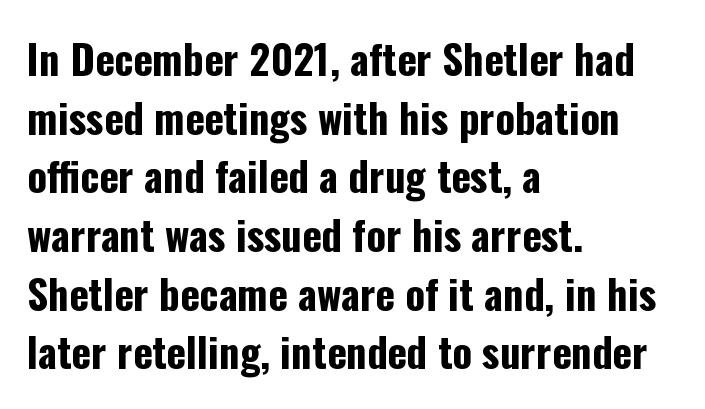
{"serif": "no", "italic": "no", "bold": "yes", "weight": "bold", "width": "condensed", "stroke_contrast": "low", "x_height": "medium", "monospaced": "no", "underline": "no", "align": "left", "line_spacing": "normal", "line_spacing_ratio": 1.43, "letter_spacing": "normal", "letter_spacing_em": 0.0, "glyph_px": 41}
